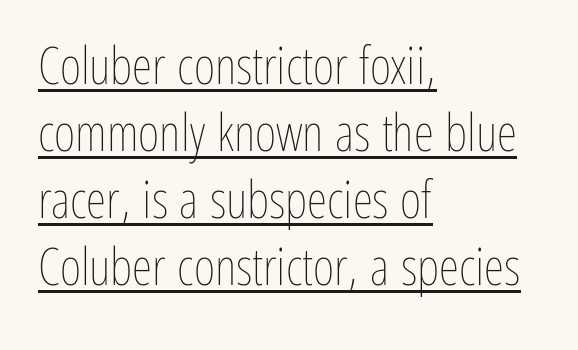
{"italic": "no", "bold": "no", "weight": "thin", "width": "condensed", "stroke_contrast": "low", "x_height": "medium", "monospaced": "no", "underline": "yes", "align": "left", "line_spacing": "normal", "line_spacing_ratio": 1.29, "letter_spacing": "normal", "letter_spacing_em": 0.0, "glyph_px": 52}
